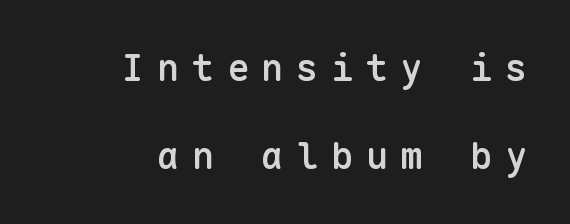
{"serif": "no", "italic": "no", "bold": "semi", "weight": "semibold", "width": "normal", "stroke_contrast": "low", "x_height": "medium", "monospaced": "yes", "underline": "no", "align": "right", "line_spacing": "loose", "line_spacing_ratio": 2.37, "letter_spacing": "wide", "letter_spacing_em": 0.34, "glyph_px": 37}
